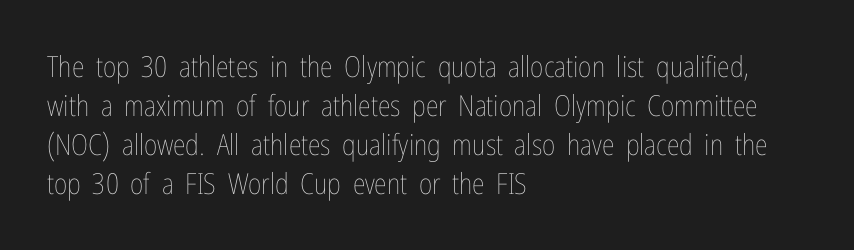
{"italic": "no", "bold": "no", "weight": "thin", "width": "condensed", "stroke_contrast": "low", "x_height": "medium", "monospaced": "no", "underline": "no", "align": "left", "line_spacing": "normal", "line_spacing_ratio": 1.34, "letter_spacing": "normal", "letter_spacing_em": 0.0, "glyph_px": 29}
